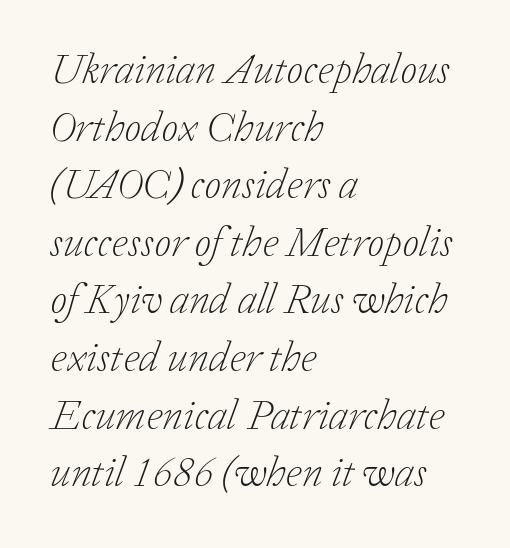
The image shows 43 px light serif type, italic (leaning right); set left-aligned, normal line spacing (1.34x), normal letter spacing, not underlined; low stroke contrast and a medium x-height.
